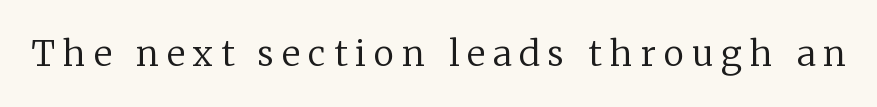
{"serif": "yes", "italic": "no", "bold": "no", "weight": "regular", "width": "normal", "stroke_contrast": "low", "x_height": "medium", "monospaced": "no", "underline": "no", "letter_spacing": "wide", "letter_spacing_em": 0.23, "glyph_px": 35}
